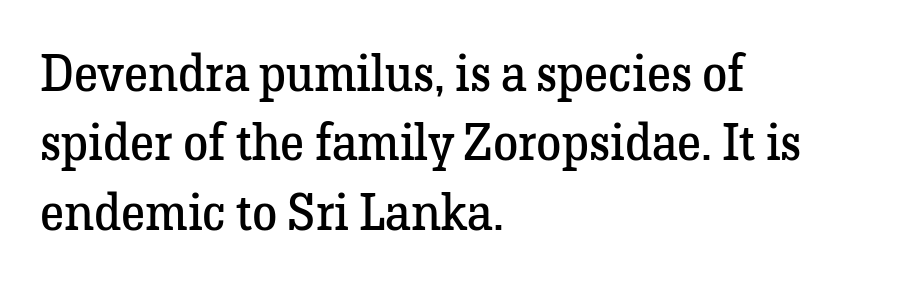
One-word summary of the alignment: left. Interline gaps are of average width in this sample. These lines are rendered in a variable-pitch font. The specimen reads as upright at a glance. Lines of text with bare space underneath. These lines are composed in type with serifs.
